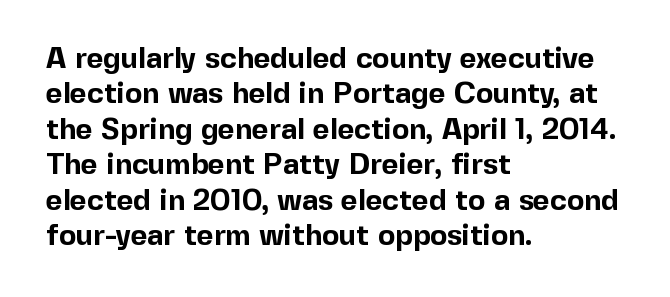
The image shows 29 px bold sans-serif type, upright; set left-aligned, line spacing 1.22x, normal letter spacing, not underlined; a medium x-height.
